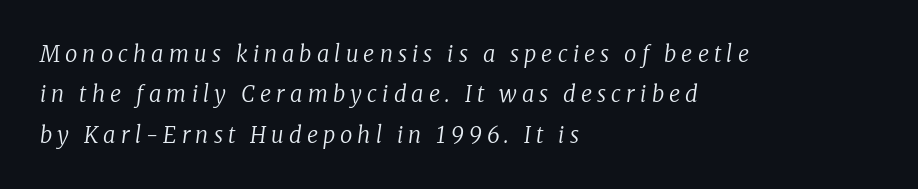
{"italic": "yes", "lean": "right", "slant_degrees": 8, "bold": "no", "underline": "no", "align": "left", "line_spacing_ratio": 1.83, "letter_spacing": "wide", "letter_spacing_em": 0.23, "glyph_px": 22}
